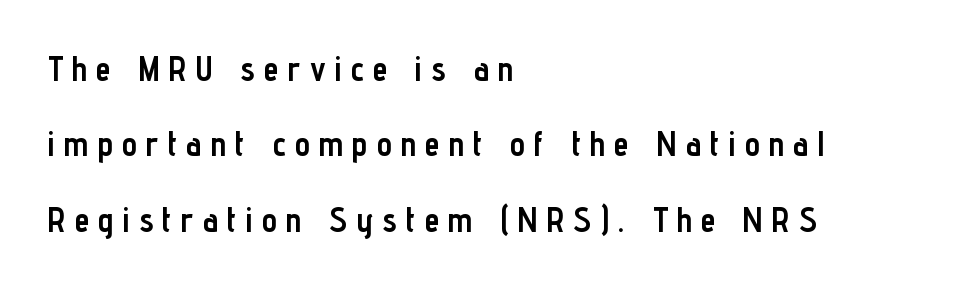
A dark, heavy texture on the line: the type is bold. In CSS terms this would be text-align: left. Honestly, the rows look like they've been pulled way apart. The zone under the glyphs is completely vacant.
